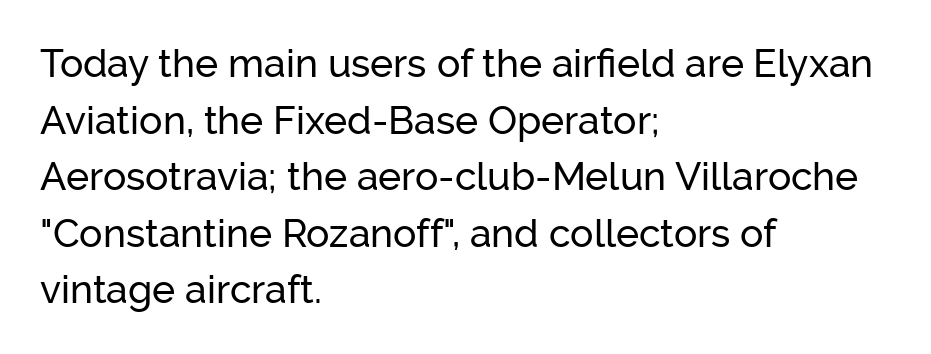
The glyphs are unaccompanied by any horizontal stroke below them. The tracking reads as untouched default to a designer's eye. Is this a sans? Yes — the strokes have no serifs. Think of a printed novel: that variable character pitch is what you see here. The typesetter chose a ragged-right arrangement here.
